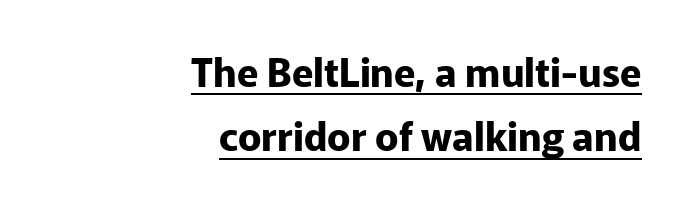
Unlike italic type, these characters show no tilt at all. Spacing verdict: proportional, widths tailored to each character. Compared with undecorated copy, this sample adds a rule below the words. Each line ends at the same right margin while the left side varies. A sans-serif font was chosen for this passage.
